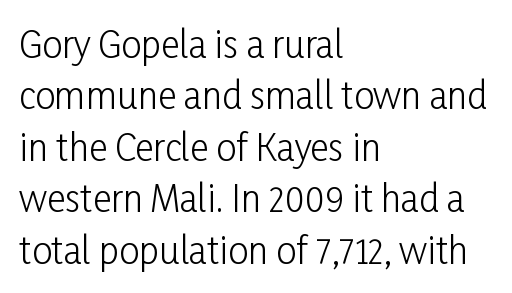
Q: Is the text bold? A: No.
Q: Is the text italic (slanted)? A: No, it is upright.
Q: Is the typeface a serif or a sans-serif typeface? A: Sans-serif.
Q: Is the text underlined? A: No.
Q: How is the paragraph aligned? A: Left-aligned.
Q: Is the spacing between letters normal or unusually wide? A: Normal.
Q: Is the spacing between lines tight, normal or loose? A: Normal.
Q: Width (condensed, normal, or wide)? A: Condensed.
Q: Stroke contrast? A: Low.
Q: x-height? A: Medium.
Q: Monospaced? A: No.
